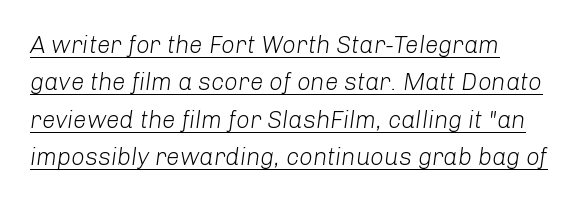
The image shows 24 px text type, italic (leaning right); set left-aligned, normal line spacing (1.56x), normal letter spacing, underlined.
